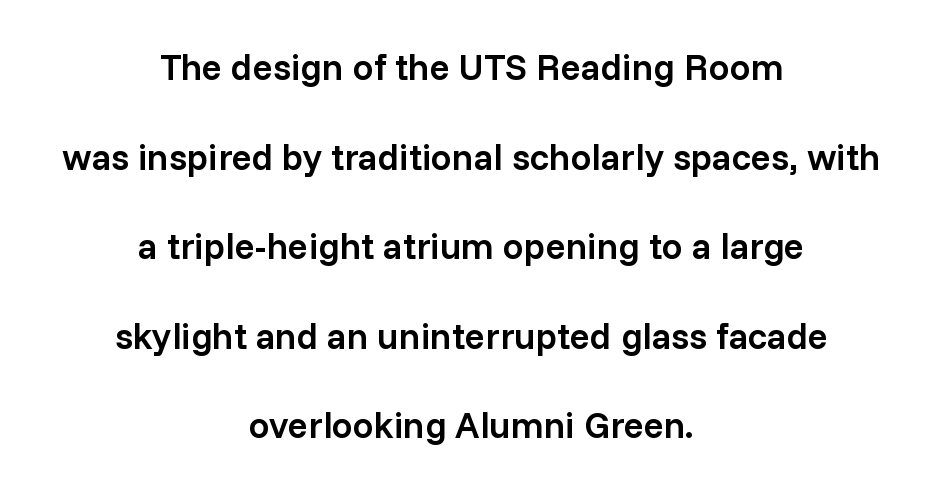
Q: Is the text bold? A: Semi-bold.
Q: Is the text italic (slanted)? A: No, it is upright.
Q: Is the typeface a serif or a sans-serif typeface? A: Sans-serif.
Q: Is the text underlined? A: No.
Q: How is the paragraph aligned? A: Centered.
Q: Is the spacing between letters normal or unusually wide? A: Normal.
Q: Is the spacing between lines tight, normal or loose? A: Loose.
Q: Width (condensed, normal, or wide)? A: Normal.
Q: Stroke contrast? A: Low.
Q: x-height? A: Medium.
Q: Monospaced? A: No.
